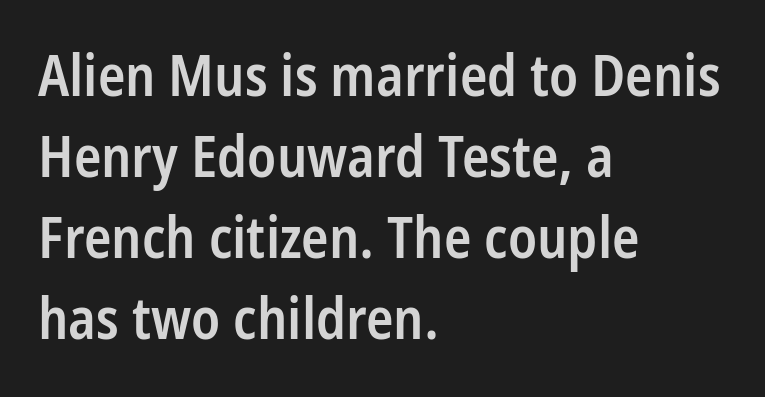
Q: Is the text bold? A: Semi-bold.
Q: Is the text italic (slanted)? A: No, it is upright.
Q: Is the typeface a serif or a sans-serif typeface? A: Sans-serif.
Q: Is the text underlined? A: No.
Q: How is the paragraph aligned? A: Left-aligned.
Q: Is the spacing between letters normal or unusually wide? A: Normal.
Q: Is the spacing between lines tight, normal or loose? A: Normal.
Q: Width (condensed, normal, or wide)? A: Condensed.
Q: Stroke contrast? A: Low.
Q: x-height? A: Medium.
Q: Monospaced? A: No.
